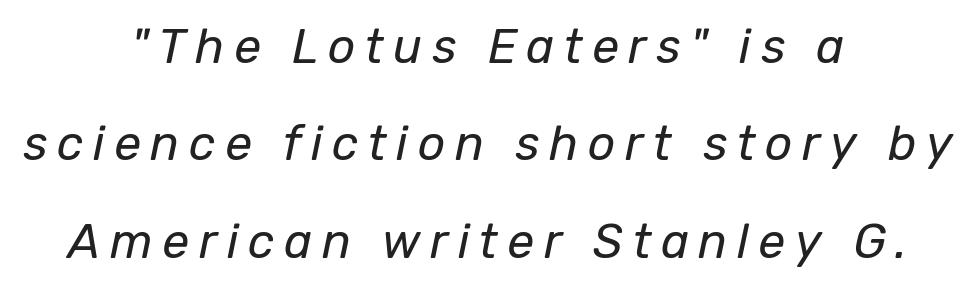
Q: Is the text bold? A: No.
Q: Is the text italic (slanted)? A: Yes, it leans right by about 12 degrees.
Q: Is the text underlined? A: No.
Q: How is the paragraph aligned? A: Centered.
Q: Is the spacing between letters normal or unusually wide? A: Unusually wide.
Q: Is the spacing between lines tight, normal or loose? A: Loose.
Q: Width (condensed, normal, or wide)? A: Normal.
Q: Stroke contrast? A: Low.
Q: x-height? A: Medium.
Q: Monospaced? A: No.
